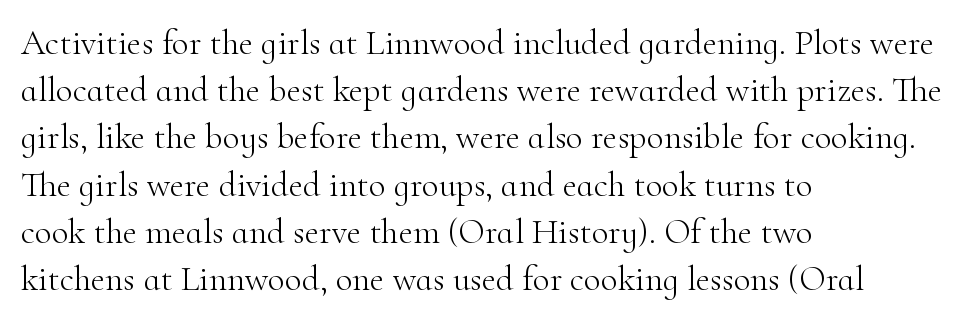
Nobody drew a line under any word here. Proportional: the letters do not fall into vertical columns. The specimen reads as upright at a glance. Line starts are locked; line ends wander.
